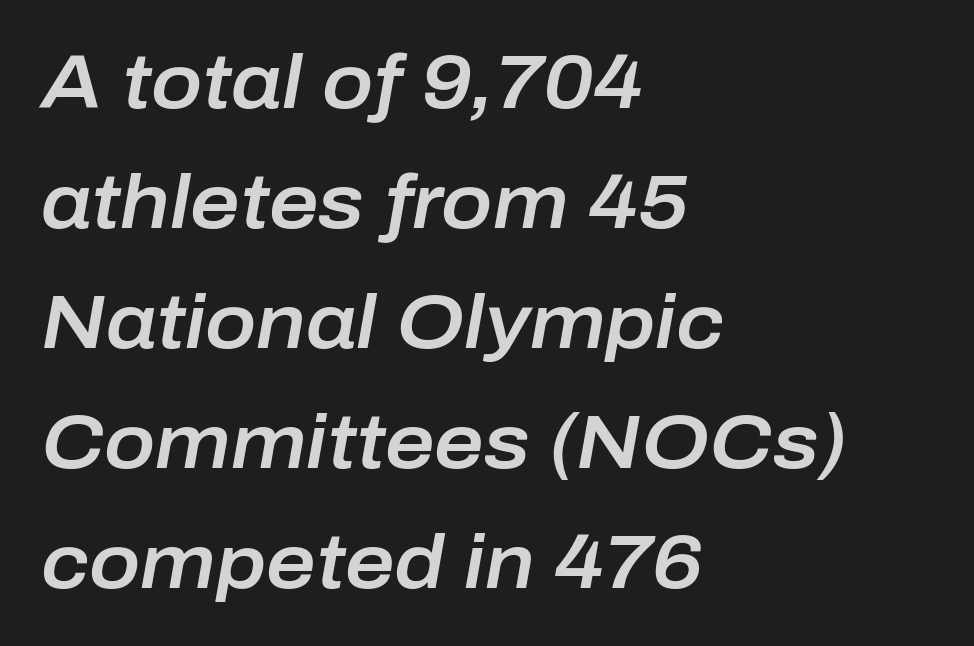
How are the letters spaced? Ordinarily, with no added tracking. This sample uses an oblique cut, with every glyph tilted off the vertical. The designer left line spacing at the default. Bare-footed words on every line. A typesetter would call this proportional, since set widths differ per character. Each line starts at the same left margin while the right side varies.
